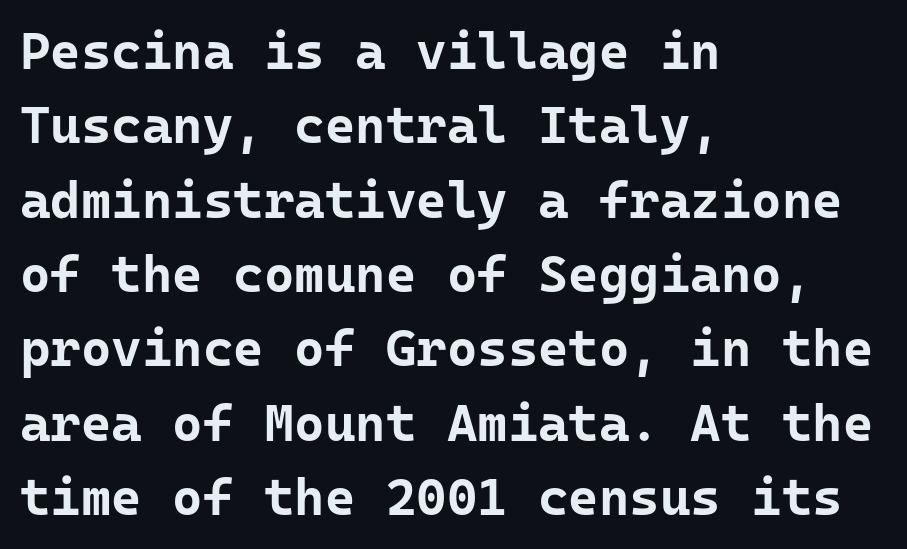
Q: Is the text bold? A: Yes.
Q: Is the text italic (slanted)? A: No, it is upright.
Q: Is the typeface a serif or a sans-serif typeface? A: Sans-serif.
Q: Is the text underlined? A: No.
Q: How is the paragraph aligned? A: Left-aligned.
Q: Is the spacing between letters normal or unusually wide? A: Normal.
Q: Is the spacing between lines tight, normal or loose? A: Normal.
Q: Width (condensed, normal, or wide)? A: Normal.
Q: Stroke contrast? A: Low.
Q: x-height? A: Medium.
